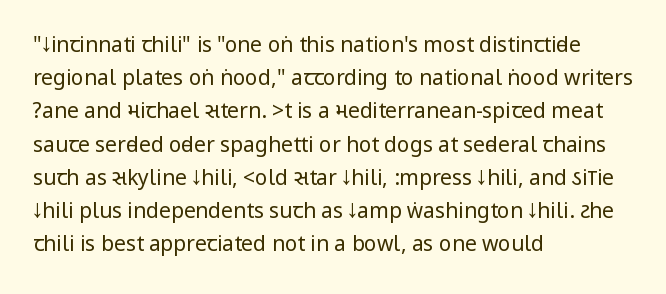
Q: Is the text bold? A: No.
Q: Is the text italic (slanted)? A: No, it is upright.
Q: Is the text underlined? A: No.
Q: How is the paragraph aligned? A: Left-aligned.
Q: Is the spacing between letters normal or unusually wide? A: Normal.
Q: Is the spacing between lines tight, normal or loose? A: Normal.
